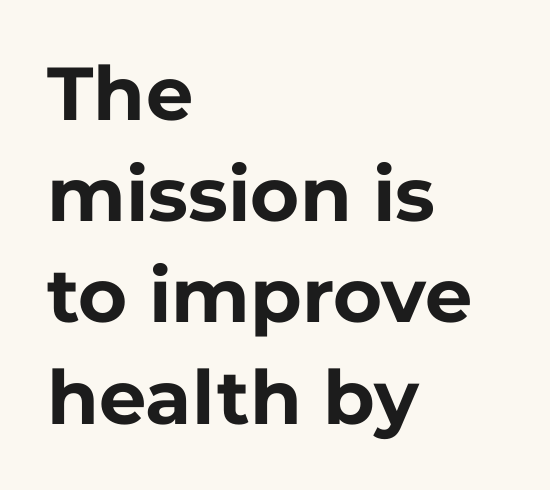
Q: Is the text bold? A: Yes.
Q: Is the text italic (slanted)? A: No, it is upright.
Q: Is the typeface a serif or a sans-serif typeface? A: Sans-serif.
Q: Is the text underlined? A: No.
Q: How is the paragraph aligned? A: Left-aligned.
Q: Is the spacing between letters normal or unusually wide? A: Normal.
Q: Is the spacing between lines tight, normal or loose? A: Normal.
Q: Width (condensed, normal, or wide)? A: Normal.
Q: Stroke contrast? A: Low.
Q: x-height? A: Medium.
Q: Monospaced? A: No.
